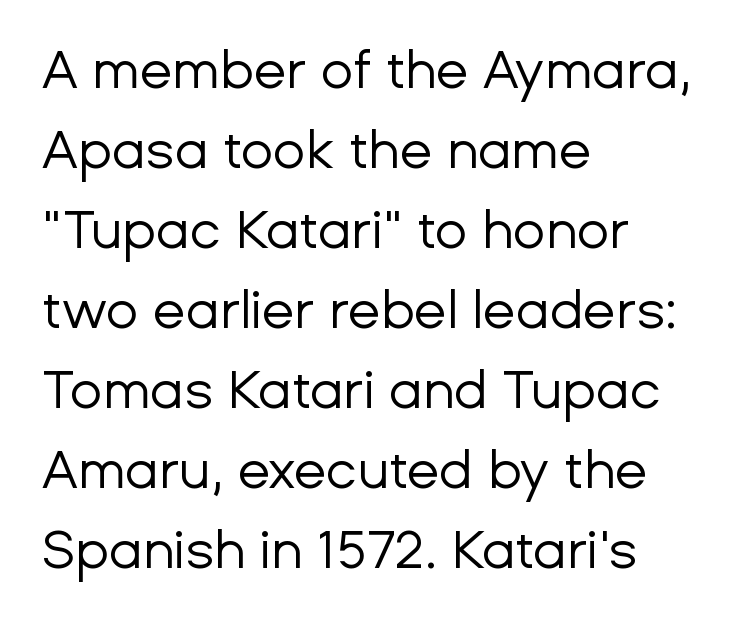
The image shows 53 px regular-weight sans-serif type, upright; set left-aligned, normal line spacing (1.51x), normal letter spacing, not underlined; low stroke contrast and a medium x-height.
